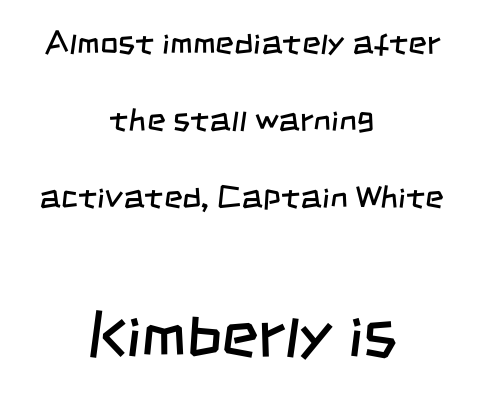
Think of a printed novel: that variable character pitch is what you see here. Think standard paragraph weight, or any step lighter than that. Descender tails drop into unmarked territory. Reading top to bottom, the characters get bigger at the block break. These lines are composed in type without serifs.
